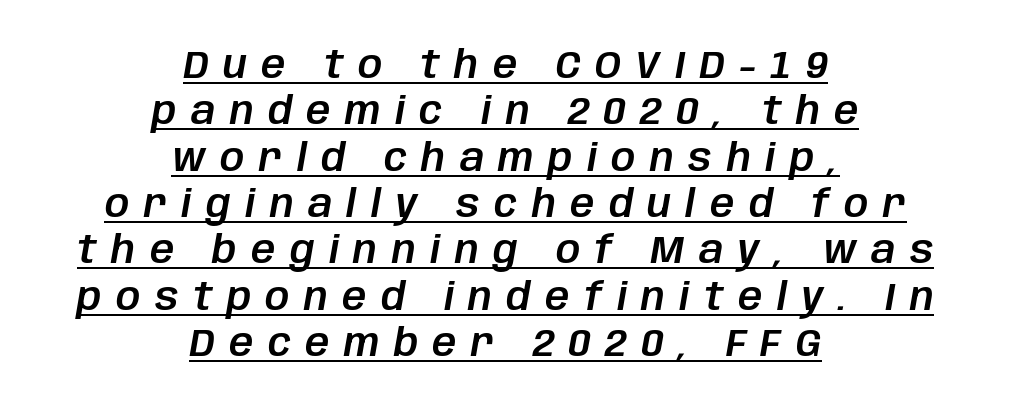
Short note: letters widely spaced. If you drew a line through each stem, it would be angled. The typesetter chose a symmetrical, centered arrangement here. These lines are rendered in a variable-pitch font.
